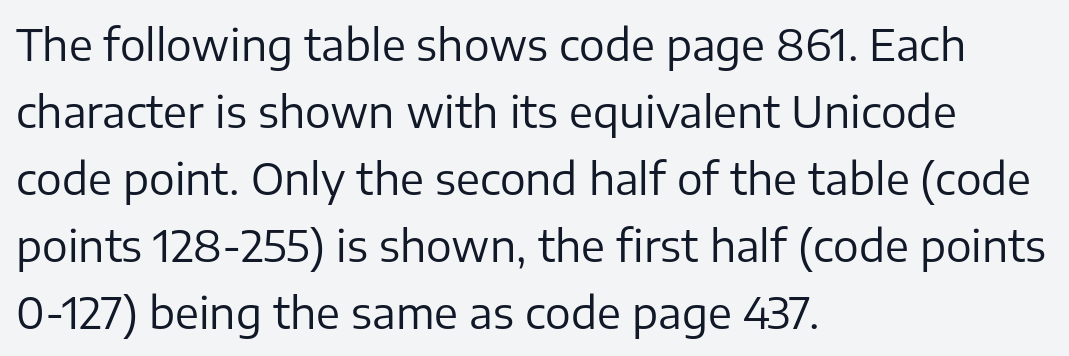
A typesetter would call this proportional, since set widths differ per character. Notice how descenders clear the ascenders below comfortably — that's standard leading. Honestly, the letter spacing is just normal — you wouldn't notice it. The area under the type is left untouched.
